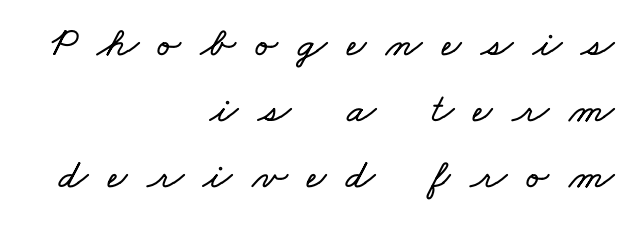
The image shows 42 px wide type; set right-aligned, normal line spacing (1.57x), unusually wide letter spacing (+0.47 em), not underlined; low stroke contrast and a small x-height.
